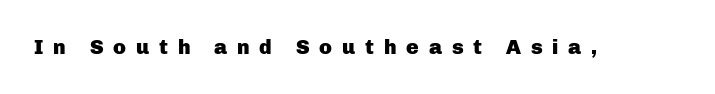
You could only call the tracking loose — the letters float apart. It's the straight-up-and-down kind of type. Is the type bold? Yes — the strokes are clearly thick and heavy. Descender tails drop into unmarked territory.
